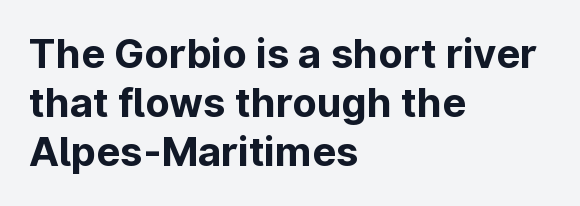
{"serif": "no", "italic": "no", "bold": "yes", "weight": "bold", "width": "normal", "stroke_contrast": "low", "x_height": "medium", "monospaced": "no", "underline": "no", "align": "left", "line_spacing_ratio": 1.23, "letter_spacing": "normal", "letter_spacing_em": 0.0, "glyph_px": 40}
